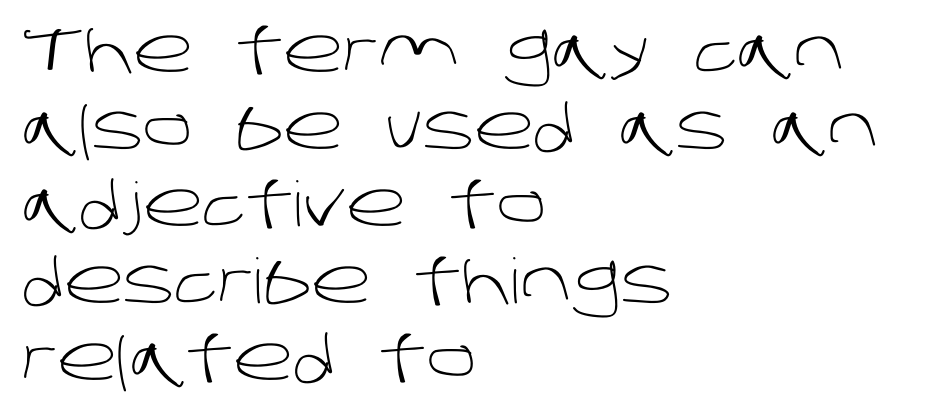
The image shows 62 px light sans-serif type; set left-aligned, line spacing 1.24x, normal letter spacing, not underlined; low stroke contrast and a large x-height.
